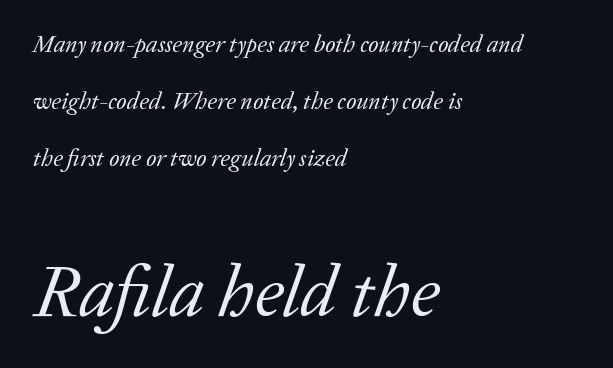
Look at the tracking — it's just the regular setting, nothing added. Caption: face not bold, strokes unweighted. In CSS terms this would be text-align: left. Spacing verdict: proportional, widths tailored to each character.
